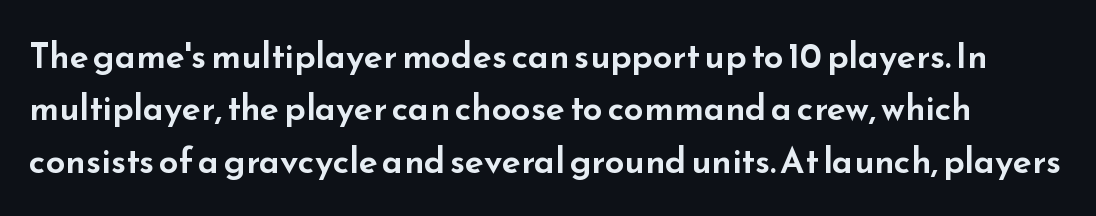
Q: Is the text italic (slanted)? A: No, it is upright.
Q: Is the typeface a serif or a sans-serif typeface? A: Sans-serif.
Q: Is the text underlined? A: No.
Q: Is the spacing between letters normal or unusually wide? A: Normal.
Q: Is the spacing between lines tight, normal or loose? A: Normal.
Q: Width (condensed, normal, or wide)? A: Wide.
Q: Stroke contrast? A: Low.
Q: x-height? A: Small.
Q: Monospaced? A: No.
